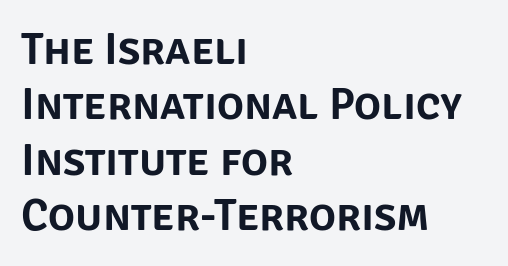
Letter spacing: default. Typographically, this falls in the sans-serif category. The letters advance in unequal steps, a hallmark of proportional type. Where is the straight margin? On the left. Just letters on the line, the space beneath them empty.
